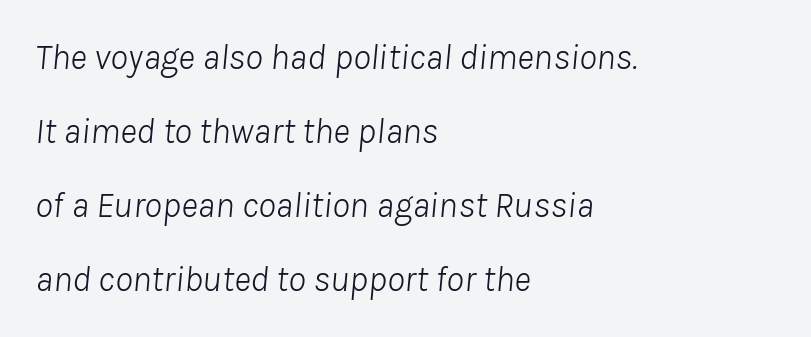
Q: Is the text bold? A: No.
Q: Is the text italic (slanted)? A: Yes, it leans right by about 8 degrees.
Q: Is the text underlined? A: No.
Q: How is the paragraph aligned? A: Left-aligned.
Q: Is the spacing between letters normal or unusually wide? A: Normal.
Q: Is the spacing between lines tight, normal or loose? A: Loose.
Q: Width (condensed, normal, or wide)? A: Normal.
Q: Stroke contrast? A: Low.
Q: x-height? A: Medium.
Q: Monospaced? A: No.
